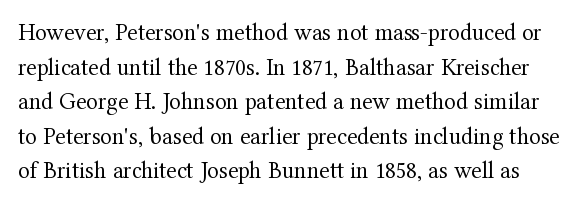
Q: Is the text bold? A: No.
Q: Is the text italic (slanted)? A: No, it is upright.
Q: Is the text underlined? A: No.
Q: Is the spacing between letters normal or unusually wide? A: Normal.
Q: Is the spacing between lines tight, normal or loose? A: Normal.
